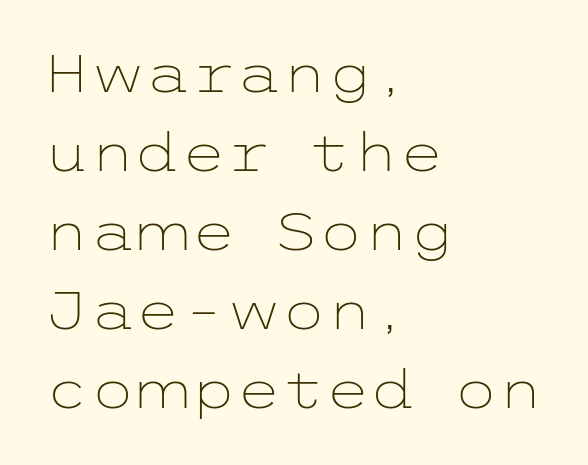
{"serif": "no", "italic": "no", "bold": "no", "weight": "light", "width": "wide", "stroke_contrast": "low", "x_height": "medium", "underline": "no", "align": "left", "line_spacing": "normal", "line_spacing_ratio": 1.52, "letter_spacing": "normal", "letter_spacing_em": 0.0, "glyph_px": 52}
